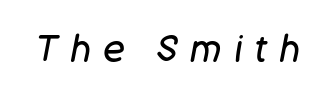
Q: Is the text bold? A: No.
Q: Is the text italic (slanted)? A: Yes, it leans right by about 11 degrees.
Q: Is the text underlined? A: No.
Q: Is the spacing between letters normal or unusually wide? A: Unusually wide.
Q: Width (condensed, normal, or wide)? A: Normal.
Q: Stroke contrast? A: Low.
Q: x-height? A: Large.
Q: Monospaced? A: No.
